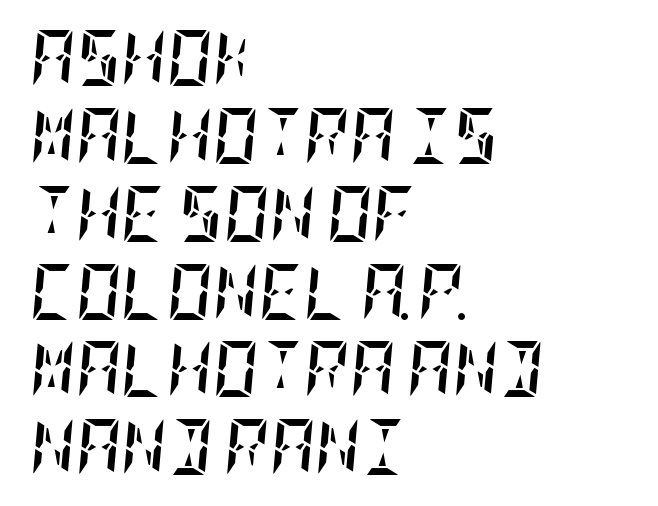
{"italic": "yes", "lean": "right", "slant_degrees": 5, "bold": "yes", "weight": "semibold", "width": "condensed", "stroke_contrast": "low", "x_height": "large", "underline": "no", "align": "left", "line_spacing": "normal", "line_spacing_ratio": 1.39, "letter_spacing": "normal", "letter_spacing_em": 0.0, "glyph_px": 56}
